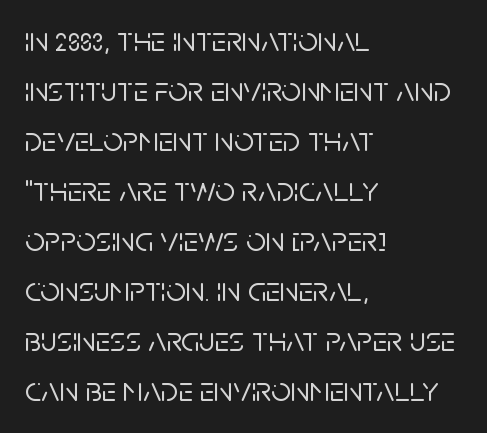
The image shows 35 px sans-serif type, upright; set left-aligned, normal line spacing (1.43x), normal letter spacing, not underlined; low stroke contrast and a large x-height.
